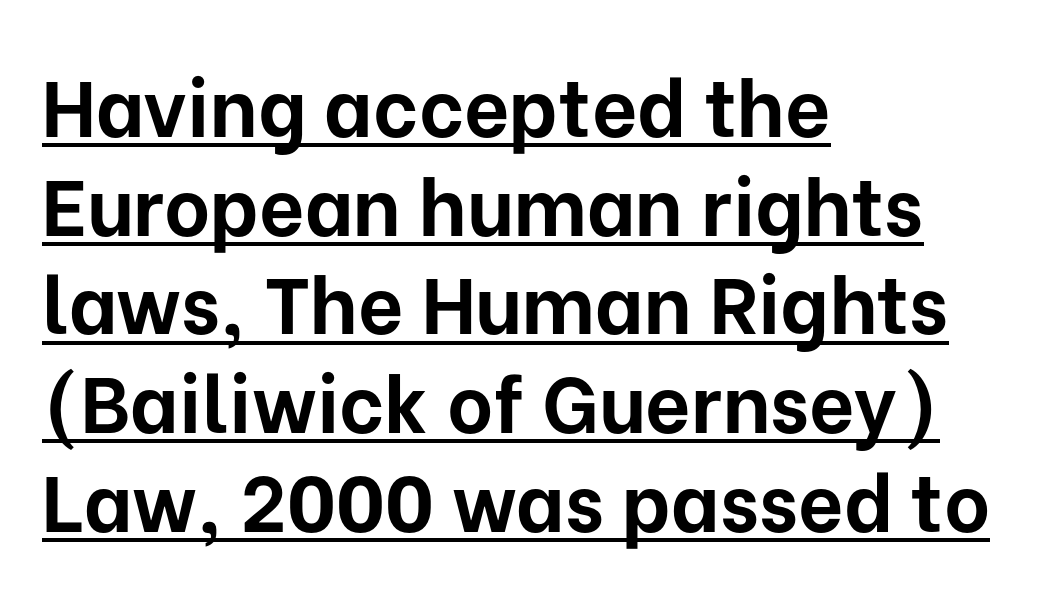
Q: Is the text bold? A: Yes.
Q: Is the text italic (slanted)? A: No, it is upright.
Q: Is the typeface a serif or a sans-serif typeface? A: Sans-serif.
Q: Is the text underlined? A: Yes.
Q: How is the paragraph aligned? A: Left-aligned.
Q: Is the spacing between letters normal or unusually wide? A: Normal.
Q: Is the spacing between lines tight, normal or loose? A: Normal.
Q: Width (condensed, normal, or wide)? A: Normal.
Q: Stroke contrast? A: Low.
Q: x-height? A: Medium.
Q: Monospaced? A: No.
